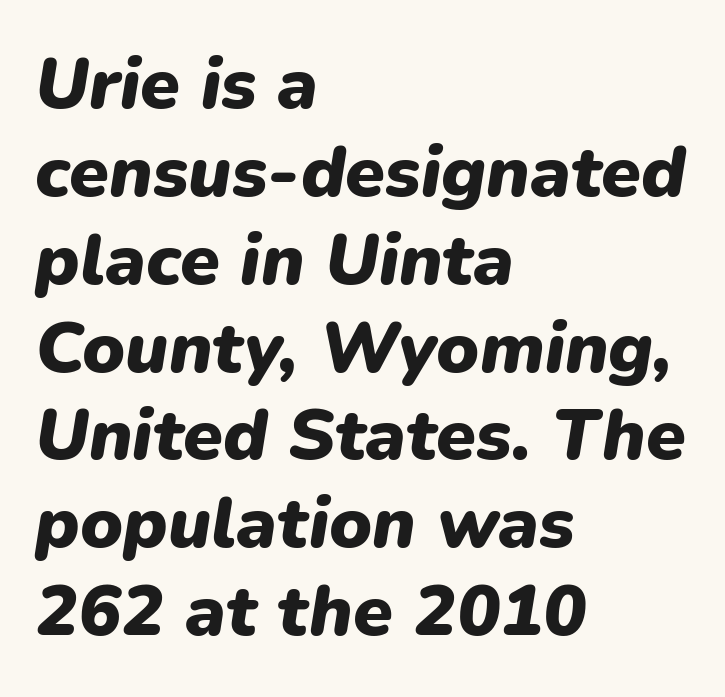
These lines are rendered in a variable-pitch font. The glyphs are unaccompanied by any horizontal stroke below them. The ragged edge is on the right, which tells us the setting is flush left. Its strokes are broad and dark, the hallmark of bold type. Every character sits at an angle, as italics do.
